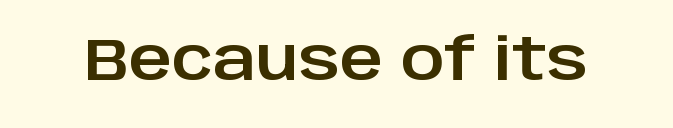
Here the glyphs are tracked normally, forming tight word shapes. A typesetter would mark this as roman, not italic. Serif or sans? Sans — the stroke terminals are bare. The face used here is proportionally spaced, like ordinary book or web type. Glance below the letters and you will spot only blank space.
